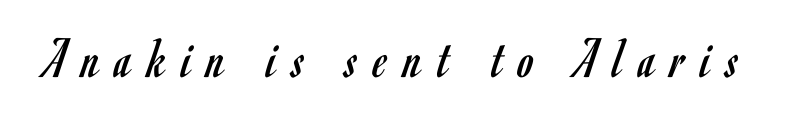
The image shows 58 px regular-weight, condensed sans-serif type; set unusually wide letter spacing (+0.28 em), not underlined; low stroke contrast and a small x-height.
